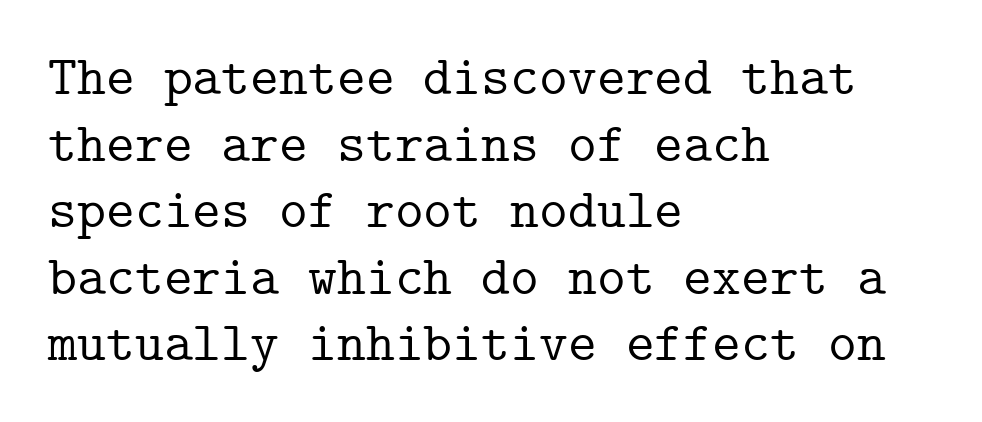
The image shows 55 px serif type, upright, monospaced; set left-aligned, line spacing 1.21x, normal letter spacing, not underlined; low stroke contrast and a medium x-height.
